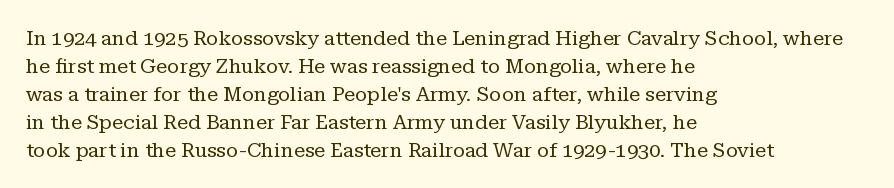
{"italic": "no", "bold": "no", "underline": "no", "align": "left", "line_spacing": "normal", "line_spacing_ratio": 1.4, "letter_spacing": "normal", "letter_spacing_em": 0.0, "glyph_px": 20}
